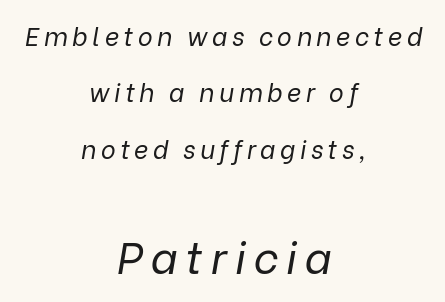
Q: Is the text bold? A: No.
Q: Is the text italic (slanted)? A: Yes, it leans right by about 9 degrees.
Q: Is the text underlined? A: No.
Q: How is the paragraph aligned? A: Centered.
Q: Is the spacing between lines tight, normal or loose? A: Loose.
Q: Which block of text is set in a larger size, the first (top) or the second (bottom)? A: The second (bottom) one.
Q: Width (condensed, normal, or wide)? A: Normal.
Q: Stroke contrast? A: Low.
Q: x-height? A: Medium.
Q: Monospaced? A: No.
